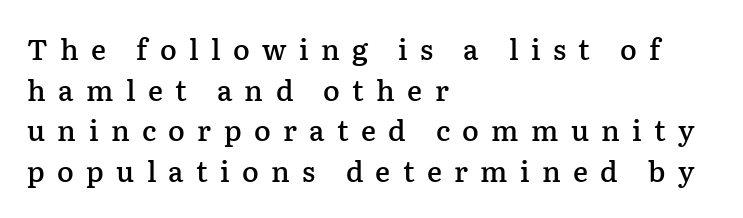
The face used here is seriffed, in the tradition of book romans. This block has exactly the height ordinary leading produces. You can tell it's not italic because the verticals are truly vertical. Stroke thickness is moderately raised; the sample reads as semibold. There is plenty of visible air inserted between adjacent glyphs.
